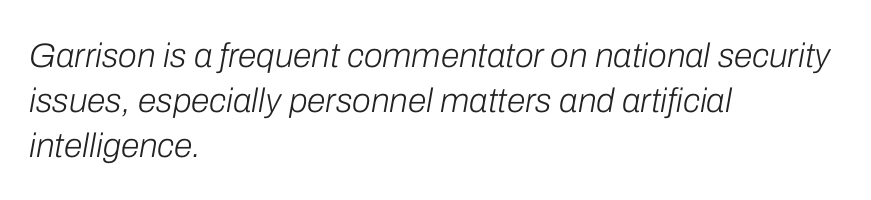
{"italic": "yes", "lean": "right", "slant_degrees": 10, "bold": "no", "weight": "light", "width": "normal", "stroke_contrast": "low", "x_height": "medium", "monospaced": "no", "underline": "no", "align": "left", "line_spacing": "normal", "line_spacing_ratio": 1.32, "letter_spacing": "normal", "letter_spacing_em": 0.0, "glyph_px": 34}
